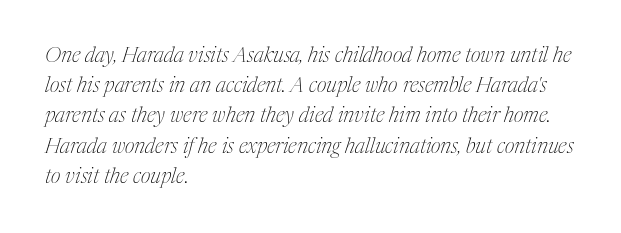
The image shows 21 px text type, italic (leaning right); set left-aligned, normal line spacing (1.44x), normal letter spacing, not underlined.
